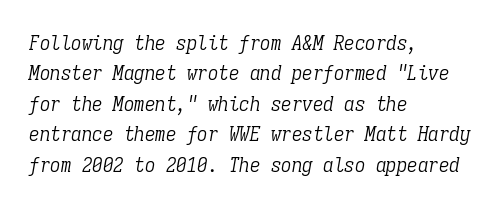
The image shows 21 px text type, italic (leaning right); set left-aligned, normal line spacing (1.45x), normal letter spacing, not underlined.
